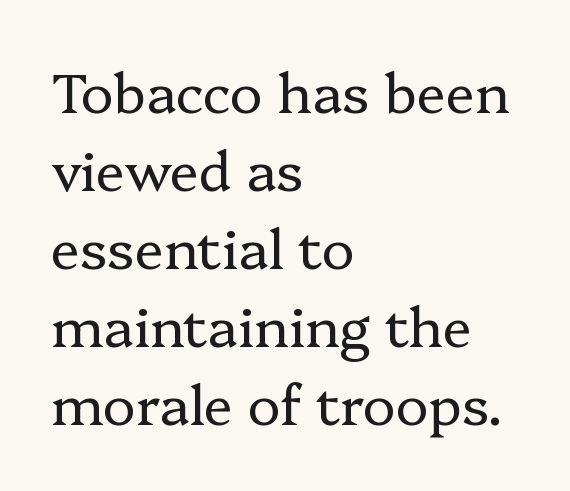
Regular leading. Students, note that the glyphs here touch the page at normal intervals. Weight class: somewhere from thin through regular. Compared with a centered layout, this one pins lines to the left instead. Letters rest on an invisible, unmarked baseline. Quick note: not italic, upright.
